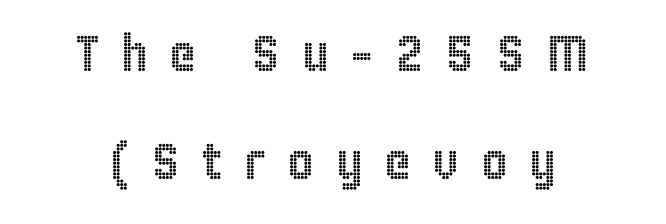
{"italic": "no", "width": "condensed", "x_height": "large", "monospaced": "no", "underline": "no", "line_spacing": "loose", "line_spacing_ratio": 2.11, "letter_spacing": "wide", "letter_spacing_em": 0.42, "glyph_px": 51}
